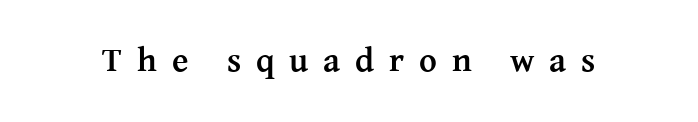
These words are printed bold, with thick strokes throughout. Has an underline been added? It has not. Does the lettering tilt? It doesn't — this is upright. Each letter keeps its own natural width here, so spacing adapts to shape.
